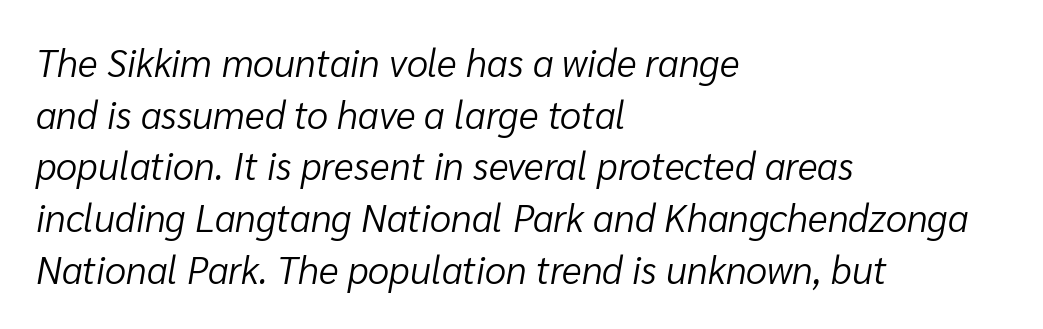
Q: Is the text bold? A: No.
Q: Is the text italic (slanted)? A: Yes, it leans right by about 10 degrees.
Q: Is the text underlined? A: No.
Q: How is the paragraph aligned? A: Left-aligned.
Q: Is the spacing between letters normal or unusually wide? A: Normal.
Q: Is the spacing between lines tight, normal or loose? A: Normal.
Q: Width (condensed, normal, or wide)? A: Normal.
Q: Stroke contrast? A: Low.
Q: x-height? A: Medium.
Q: Monospaced? A: No.
